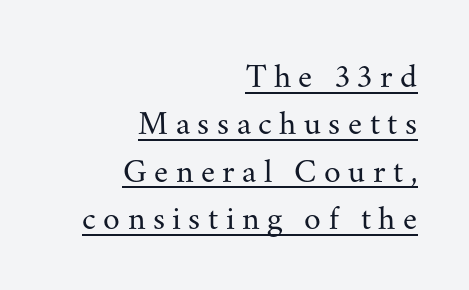
{"serif": "yes", "italic": "no", "bold": "no", "weight": "regular", "width": "normal", "stroke_contrast": "medium", "x_height": "small", "monospaced": "no", "underline": "yes", "align": "right", "line_spacing": "normal", "line_spacing_ratio": 1.39, "letter_spacing": "wide", "letter_spacing_em": 0.22, "glyph_px": 34}
